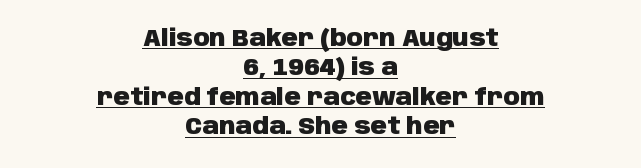
{"italic": "no", "bold": "yes", "underline": "yes", "align": "center", "line_spacing": "normal", "line_spacing_ratio": 1.28, "letter_spacing": "normal", "letter_spacing_em": 0.0, "glyph_px": 23}
